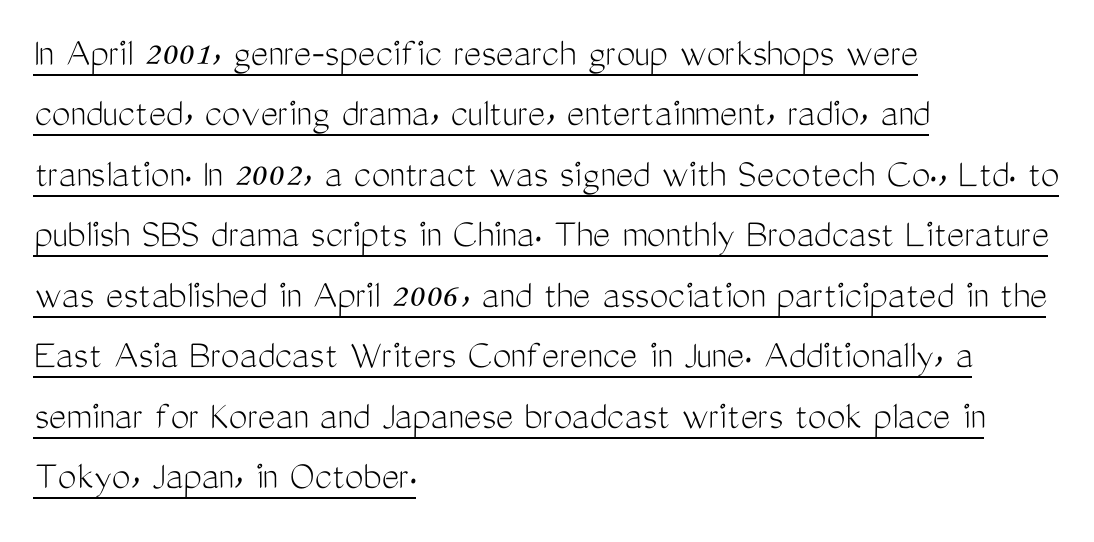
{"serif": "no", "italic": "no", "bold": "no", "weight": "light", "width": "condensed", "stroke_contrast": "medium", "x_height": "medium", "monospaced": "no", "underline": "yes", "align": "left", "line_spacing": "normal", "line_spacing_ratio": 1.44, "letter_spacing": "normal", "letter_spacing_em": 0.0, "glyph_px": 42}
